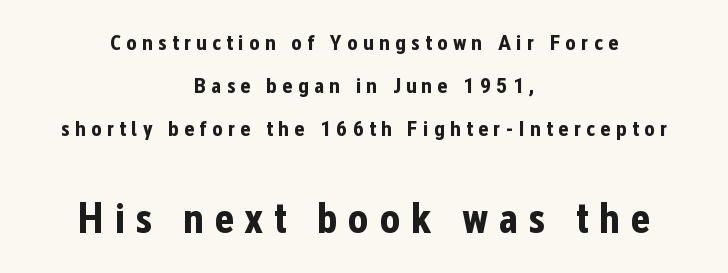
Beneath every word, the page is bare. These lines are composed in type without serifs. The tracking jumps out immediately: characters are airy and widely separated. Character widths vary here, with narrow letters taking less room than wide ones.
